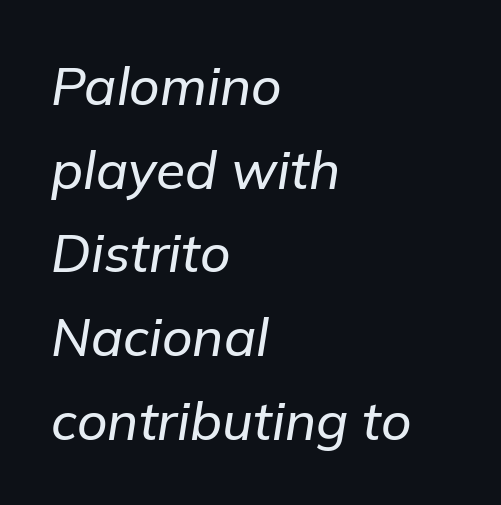
The image shows 53 px text type, italic (leaning right); set left-aligned, normal line spacing (1.58x), normal letter spacing, not underlined; low stroke contrast and a medium x-height.
